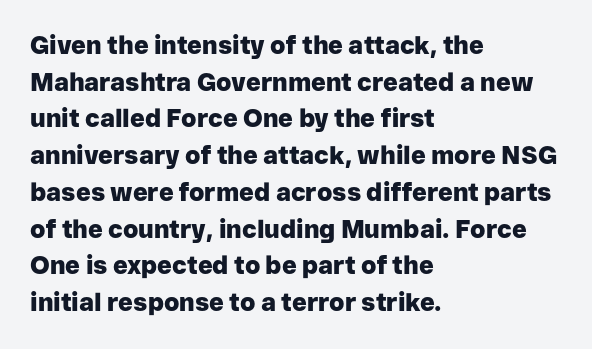
The image shows 25 px bold type, upright; set left-aligned, normal line spacing (1.47x), normal letter spacing, not underlined.
